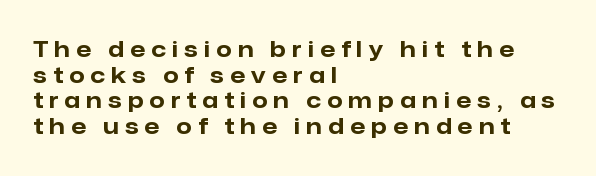
{"italic": "no", "bold": "yes", "underline": "no", "align": "left", "line_spacing_ratio": 1.17, "letter_spacing": "wide", "letter_spacing_em": 0.29, "glyph_px": 22}
